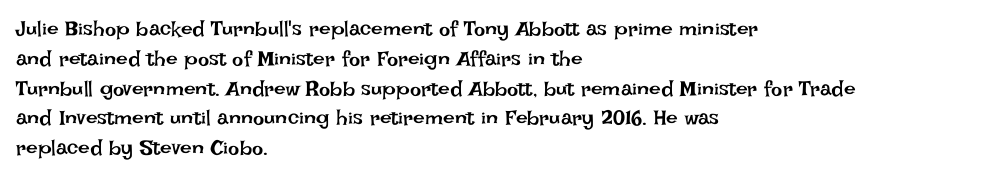
{"italic": "no", "bold": "no", "underline": "no", "align": "left", "line_spacing": "normal", "line_spacing_ratio": 1.42, "letter_spacing": "normal", "letter_spacing_em": 0.0, "glyph_px": 21}
